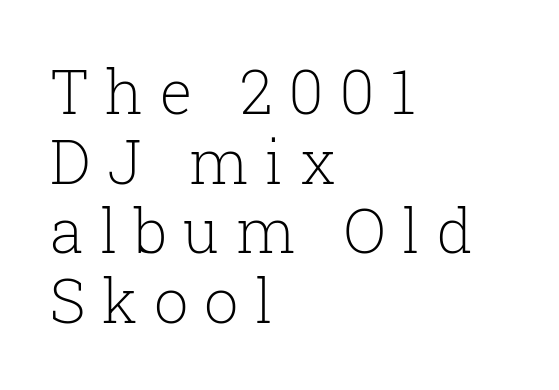
The image shows 61 px light serif type, upright; set left-aligned, tight line spacing (1.14x), unusually wide letter spacing (+0.27 em), not underlined; low stroke contrast and a medium x-height.
